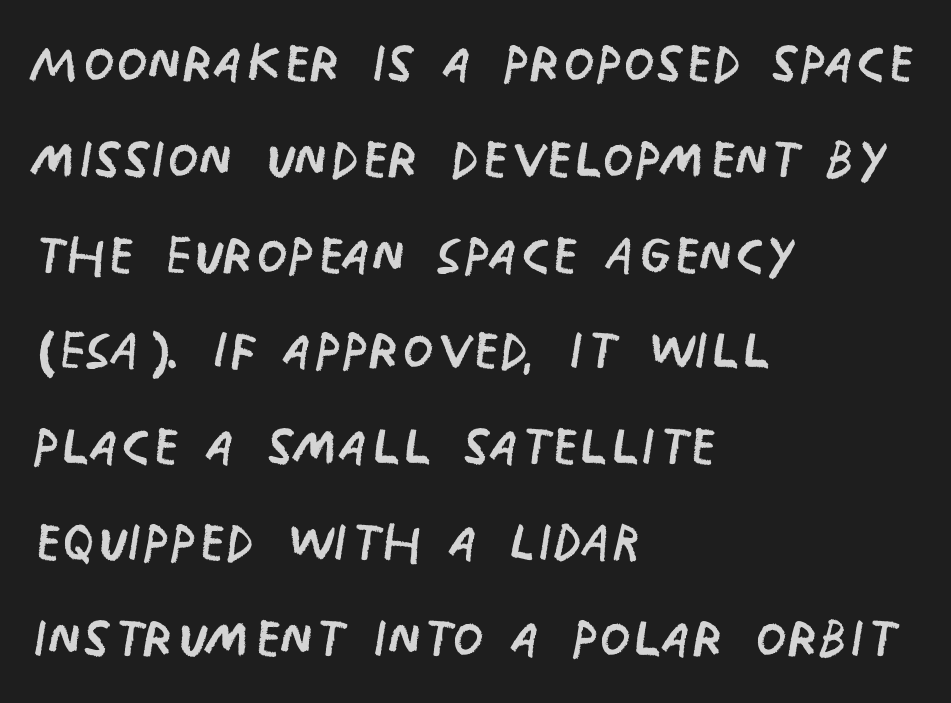
Q: Is the text bold? A: No.
Q: Is the typeface a serif or a sans-serif typeface? A: Sans-serif.
Q: Is the text underlined? A: No.
Q: How is the paragraph aligned? A: Left-aligned.
Q: Is the spacing between letters normal or unusually wide? A: Normal.
Q: Is the spacing between lines tight, normal or loose? A: Normal.
Q: Width (condensed, normal, or wide)? A: Condensed.
Q: Stroke contrast? A: Low.
Q: x-height? A: Large.
Q: Monospaced? A: No.
